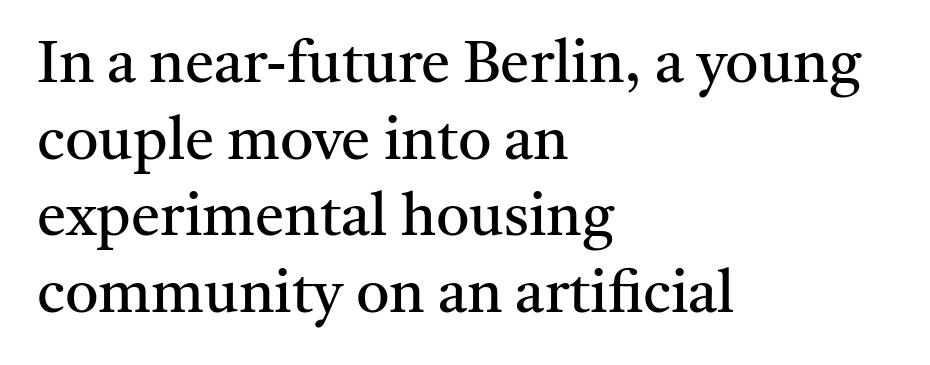
Q: Is the text bold? A: No.
Q: Is the text italic (slanted)? A: No, it is upright.
Q: Is the typeface a serif or a sans-serif typeface? A: Serif.
Q: Is the text underlined? A: No.
Q: How is the paragraph aligned? A: Left-aligned.
Q: Is the spacing between letters normal or unusually wide? A: Normal.
Q: Is the spacing between lines tight, normal or loose? A: Normal.
Q: Width (condensed, normal, or wide)? A: Normal.
Q: Stroke contrast? A: Medium.
Q: x-height? A: Medium.
Q: Monospaced? A: No.
